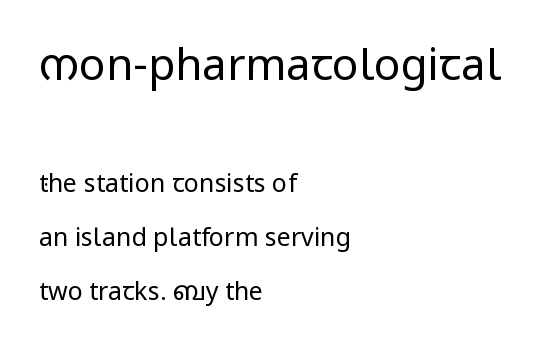
Q: Is the text bold? A: No.
Q: Is the text italic (slanted)? A: No, it is upright.
Q: Is the typeface a serif or a sans-serif typeface? A: Sans-serif.
Q: Is the text underlined? A: No.
Q: How is the paragraph aligned? A: Left-aligned.
Q: Is the spacing between letters normal or unusually wide? A: Normal.
Q: Is the spacing between lines tight, normal or loose? A: Loose.
Q: Which block of text is set in a larger size, the first (top) or the second (bottom)? A: The first (top) one.
Q: Width (condensed, normal, or wide)? A: Normal.
Q: Stroke contrast? A: Low.
Q: x-height? A: Medium.
Q: Monospaced? A: No.
